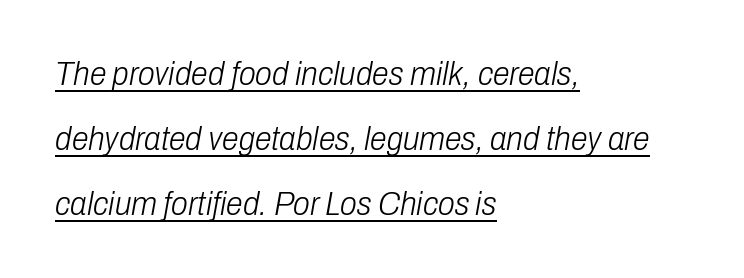
Q: Is the text bold? A: No.
Q: Is the text italic (slanted)? A: Yes, it leans right by about 10 degrees.
Q: Is the text underlined? A: Yes.
Q: How is the paragraph aligned? A: Left-aligned.
Q: Is the spacing between letters normal or unusually wide? A: Normal.
Q: Is the spacing between lines tight, normal or loose? A: Loose.
Q: Width (condensed, normal, or wide)? A: Condensed.
Q: Stroke contrast? A: Low.
Q: x-height? A: Medium.
Q: Monospaced? A: No.
